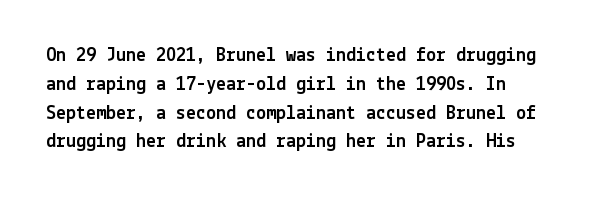
Default kerning and tracking; the words read as compact shapes. The type sits square on the baseline with zero lean. How would I describe the line gaps? Plain and ordinary. The zone under the glyphs is completely vacant. The lines are quadded left.
